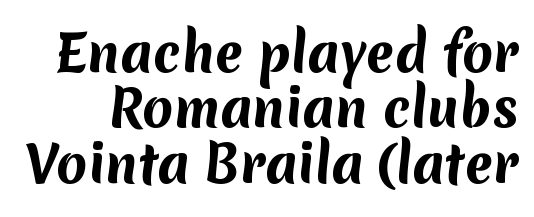
Q: Is the text bold? A: Yes.
Q: Is the typeface a serif or a sans-serif typeface? A: Sans-serif.
Q: Is the text underlined? A: No.
Q: Is the spacing between letters normal or unusually wide? A: Normal.
Q: Is the spacing between lines tight, normal or loose? A: Tight.
Q: Width (condensed, normal, or wide)? A: Normal.
Q: Stroke contrast? A: Medium.
Q: x-height? A: Medium.
Q: Monospaced? A: No.
